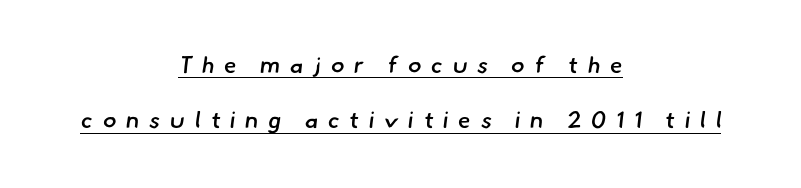
{"bold": "semi", "underline": "yes", "align": "center", "line_spacing": "loose", "line_spacing_ratio": 2.41, "letter_spacing": "wide", "letter_spacing_em": 0.42, "glyph_px": 23}
